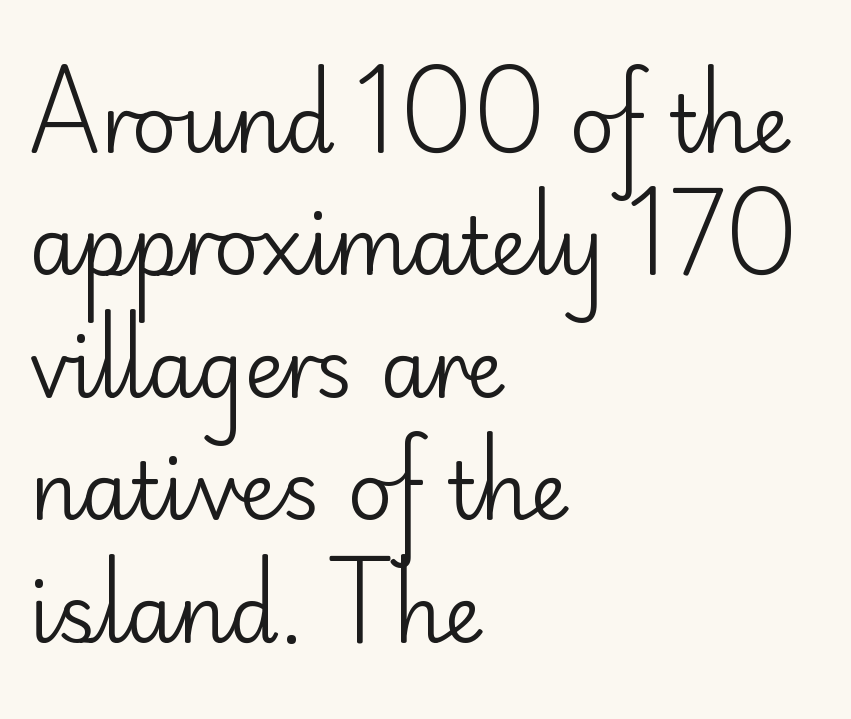
This sample uses an upright cut, with every glyph sitting square on the baseline. Which margin do the lines hug? The left one — the right edge is uneven. This sample has the flowing, uneven cadence of proportional lettering. Regarding serifs, this sample does without them. Check under the words: just untouched page.
